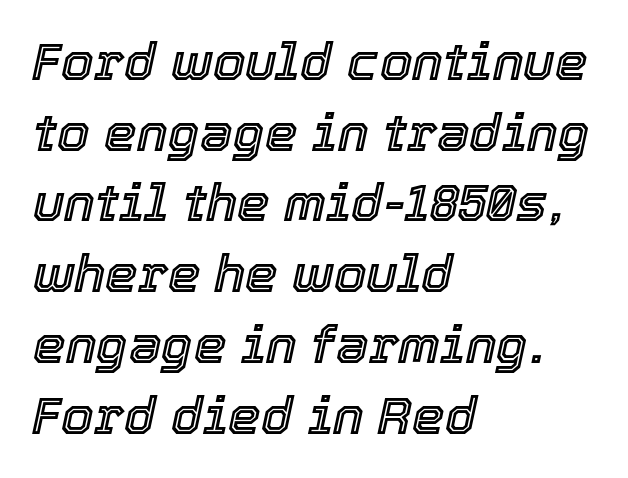
{"italic": "yes", "lean": "right", "slant_degrees": 12, "width": "normal", "x_height": "medium", "monospaced": "no", "underline": "no", "align": "left", "line_spacing": "normal", "line_spacing_ratio": 1.36, "letter_spacing": "normal", "letter_spacing_em": 0.0, "glyph_px": 52}
